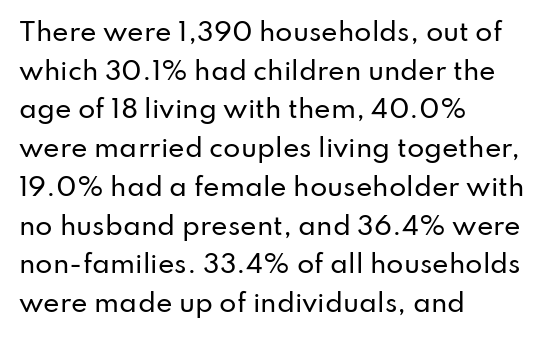
Inter-character spacing is left at the font's built-in metrics. Quick note: underline off. Horizontal alignment here is leftward, the default for most running prose. Posture: vertical. Line spacing here is normal.
